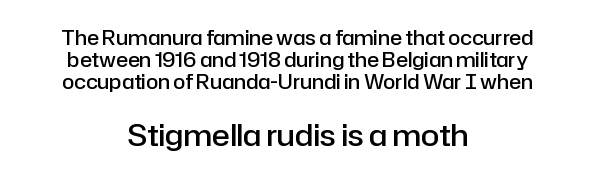
Regarding leading, the lines here are crowded together. Are there feet on the stems? There aren't — it's a sans. The typography opts for an upright posture over an oblique one. Is this a fixed-width face? No — the glyphs have proportional, varying widths.
